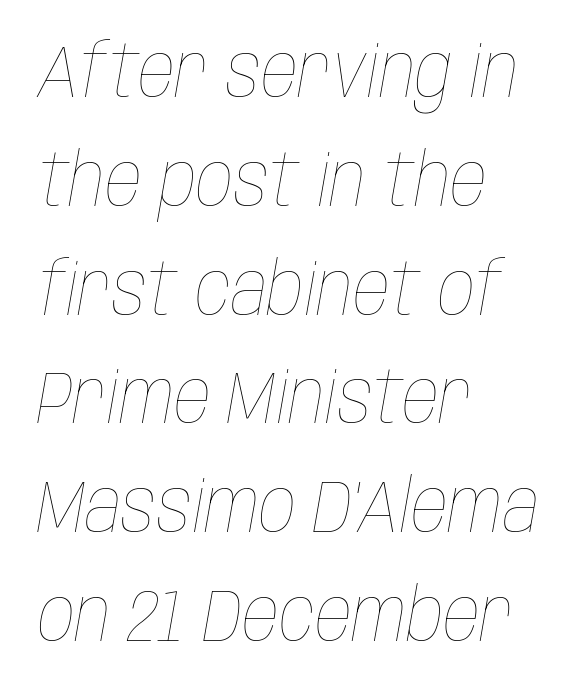
One glance says typical: line gaps are just what's usual. A clean baseline with only descenders dipping below it. What stands out about the letter spacing? Nothing — it is the standard amount. This is not heavy type; no bold has been used. The passage shown is typed in a proportional face where columns would drift.
